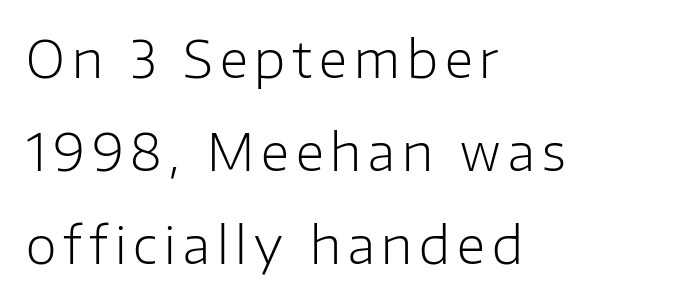
{"serif": "no", "italic": "no", "bold": "no", "weight": "light", "width": "normal", "stroke_contrast": "low", "x_height": "medium", "monospaced": "no", "underline": "no", "align": "left", "line_spacing_ratio": 1.86, "glyph_px": 50}
